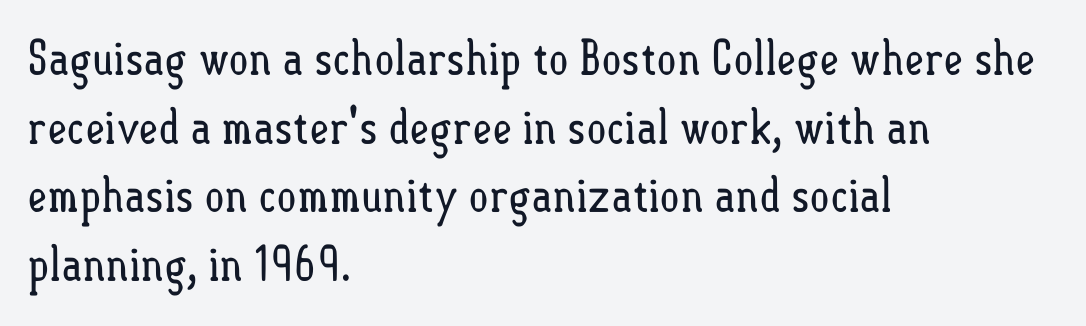
{"italic": "no", "bold": "no", "weight": "regular", "width": "condensed", "stroke_contrast": "low", "x_height": "small", "monospaced": "no", "underline": "no", "align": "left", "line_spacing": "normal", "line_spacing_ratio": 1.43, "letter_spacing": "normal", "letter_spacing_em": 0.0, "glyph_px": 48}
